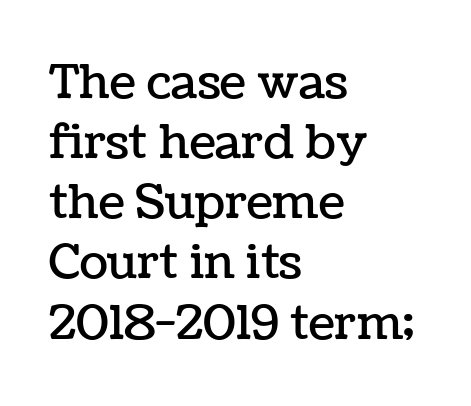
{"italic": "no", "width": "normal", "stroke_contrast": "low", "x_height": "medium", "monospaced": "no", "underline": "no", "align": "left", "line_spacing": "normal", "line_spacing_ratio": 1.28, "letter_spacing": "normal", "letter_spacing_em": 0.0, "glyph_px": 47}
